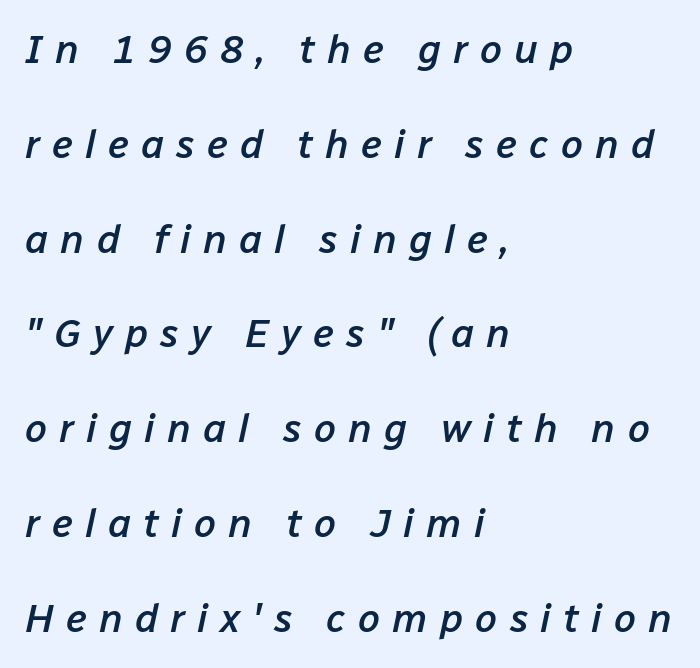
Q: Is the text bold? A: Semi-bold.
Q: Is the text italic (slanted)? A: Yes, it leans right by about 12 degrees.
Q: Is the text underlined? A: No.
Q: How is the paragraph aligned? A: Left-aligned.
Q: Is the spacing between letters normal or unusually wide? A: Unusually wide.
Q: Is the spacing between lines tight, normal or loose? A: Loose.
Q: Width (condensed, normal, or wide)? A: Normal.
Q: Stroke contrast? A: Low.
Q: x-height? A: Medium.
Q: Monospaced? A: No.
